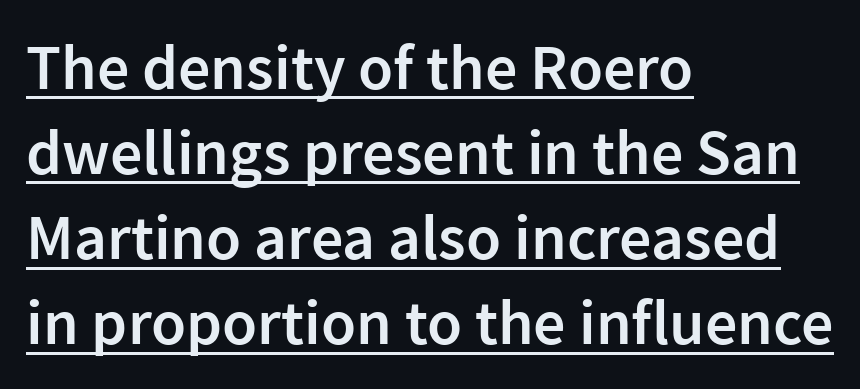
The image shows 64 px semibold sans-serif type, upright; set left-aligned, normal line spacing (1.33x), normal letter spacing, underlined; low stroke contrast and a medium x-height.
